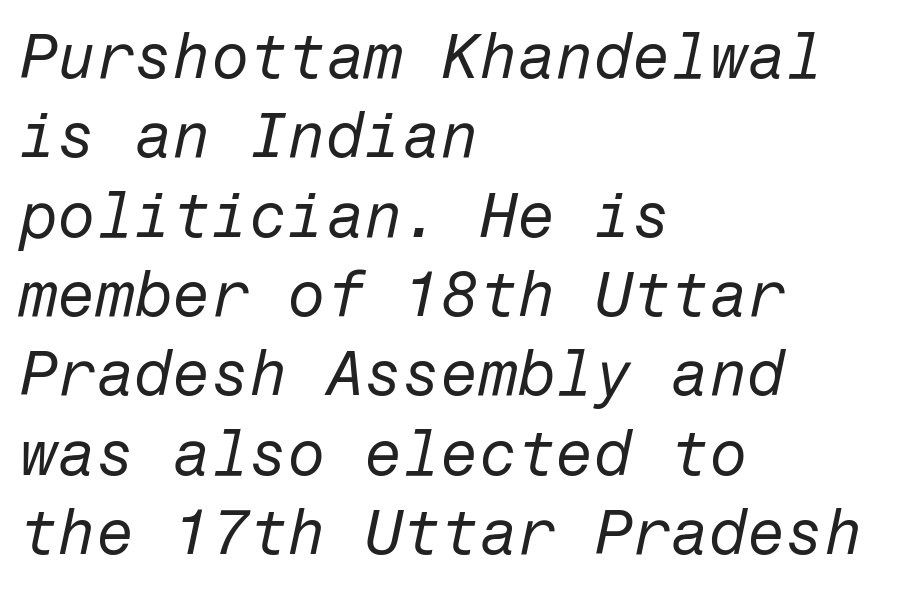
The image shows 62 px regular-weight type, italic (leaning right); set left-aligned, normal line spacing (1.28x), normal letter spacing, not underlined; low stroke contrast and a medium x-height.
